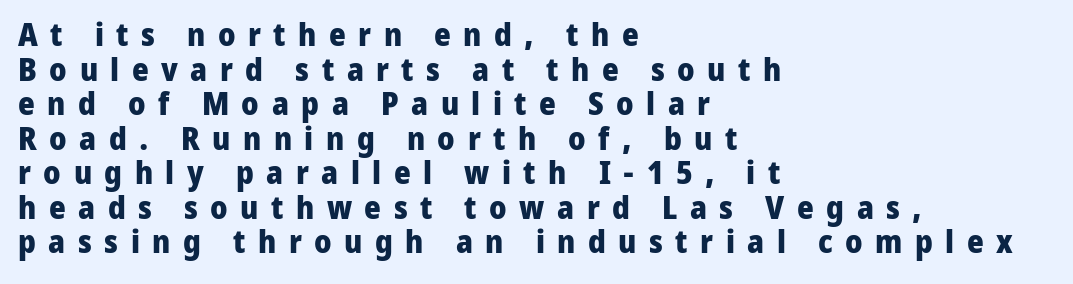
{"serif": "no", "italic": "no", "bold": "yes", "weight": "heavy", "width": "normal", "stroke_contrast": "low", "x_height": "medium", "monospaced": "no", "underline": "no", "align": "left", "line_spacing": "tight", "line_spacing_ratio": 1.08, "letter_spacing": "wide", "letter_spacing_em": 0.39, "glyph_px": 32}
